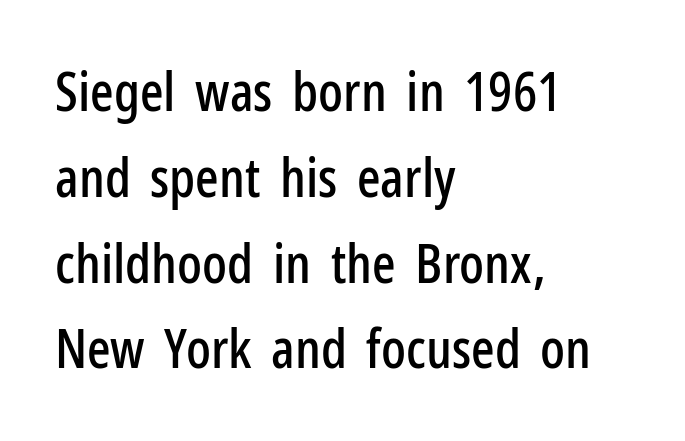
Q: Is the text italic (slanted)? A: No, it is upright.
Q: Is the typeface a serif or a sans-serif typeface? A: Sans-serif.
Q: Is the text underlined? A: No.
Q: How is the paragraph aligned? A: Left-aligned.
Q: Is the spacing between letters normal or unusually wide? A: Normal.
Q: Is the spacing between lines tight, normal or loose? A: Normal.
Q: Width (condensed, normal, or wide)? A: Condensed.
Q: Stroke contrast? A: Low.
Q: x-height? A: Medium.
Q: Monospaced? A: No.
